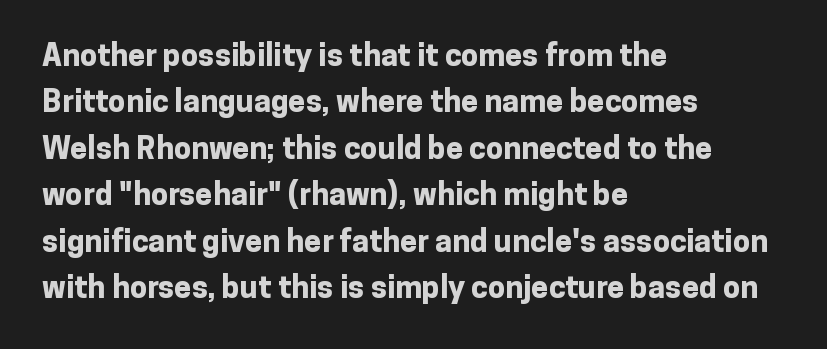
Q: Is the text bold? A: Yes.
Q: Is the text italic (slanted)? A: No, it is upright.
Q: Is the typeface a serif or a sans-serif typeface? A: Sans-serif.
Q: Is the text underlined? A: No.
Q: How is the paragraph aligned? A: Left-aligned.
Q: Is the spacing between letters normal or unusually wide? A: Normal.
Q: Is the spacing between lines tight, normal or loose? A: Normal.
Q: Width (condensed, normal, or wide)? A: Normal.
Q: Stroke contrast? A: Low.
Q: x-height? A: Medium.
Q: Monospaced? A: No.
